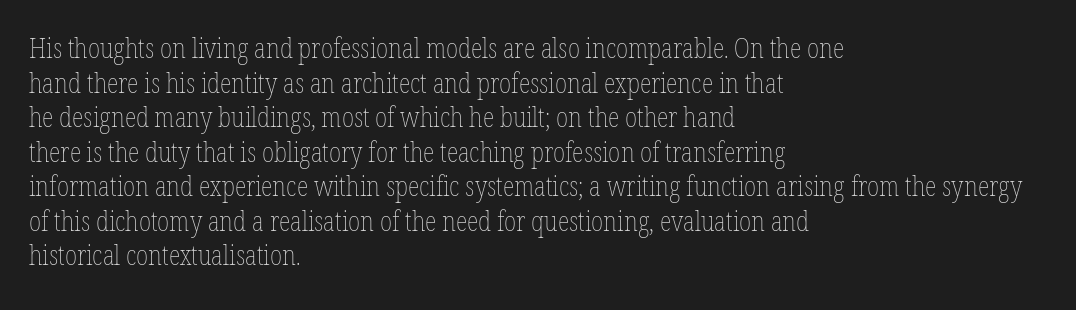
Q: Is the text bold? A: No.
Q: Is the text italic (slanted)? A: No, it is upright.
Q: Is the text underlined? A: No.
Q: How is the paragraph aligned? A: Left-aligned.
Q: Is the spacing between letters normal or unusually wide? A: Normal.
Q: Is the spacing between lines tight, normal or loose? A: Normal.
